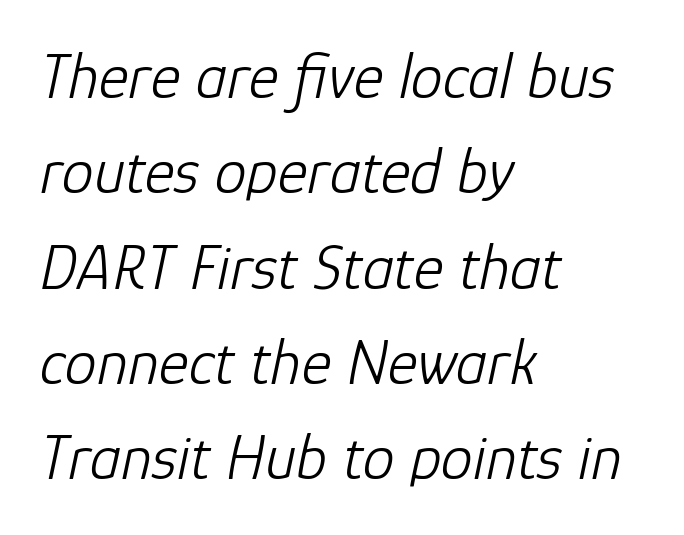
{"italic": "yes", "lean": "right", "slant_degrees": 12, "bold": "no", "weight": "light", "width": "normal", "stroke_contrast": "low", "x_height": "medium", "monospaced": "no", "underline": "no", "align": "left", "line_spacing": "normal", "line_spacing_ratio": 1.49, "letter_spacing": "normal", "letter_spacing_em": 0.0, "glyph_px": 64}
